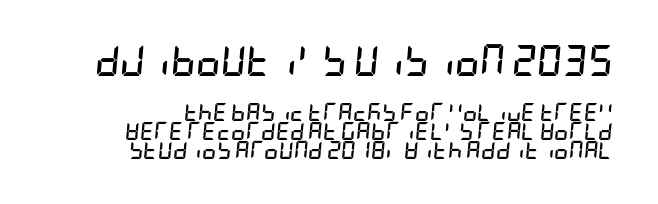
{"italic": "yes", "lean": "right", "slant_degrees": 5, "bold": "yes", "weight": "semibold", "width": "condensed", "stroke_contrast": "low", "x_height": "large", "underline": "no", "line_spacing": "tight", "line_spacing_ratio": 1.06, "letter_spacing": "normal", "letter_spacing_em": 0.0, "larger_block": "first", "size_ratio": 1.72, "glyph_px": 31}
